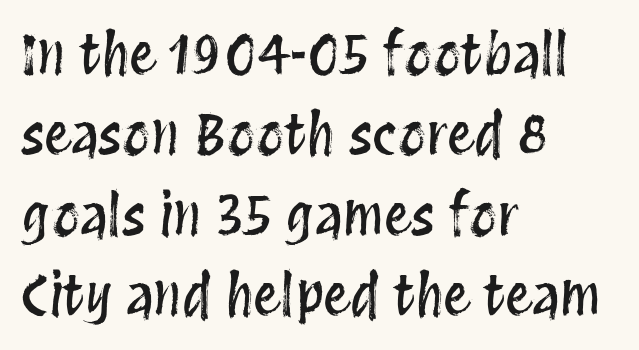
Tracking value appears to be zero — textbook default spacing. Vertical spacing — default. All the whitespace from short lines collects on the right. The rendering uses natural spacing where letterforms have individual widths. Descenders are the only things crossing below the line. The letters stand straight up with perfectly vertical stems.
